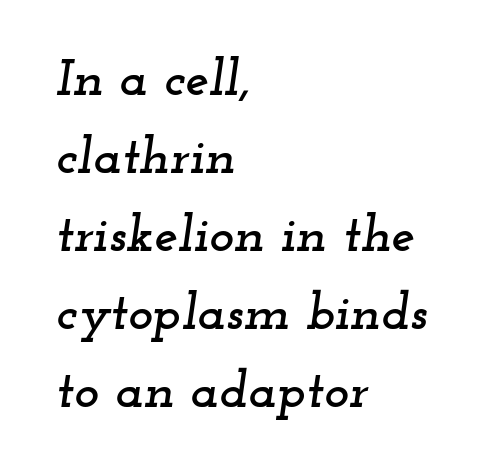
Observe the ordinary spacing: letters are neighbours, not strangers. A classic flush-left, rag-right setting is used for this passage. The vertical gap from one line to the next is medium. Type without underlining.
